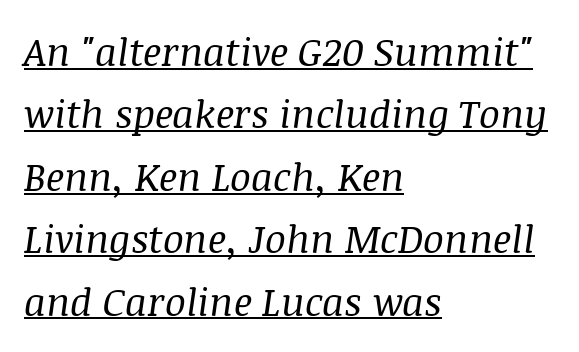
Each letter keeps its own natural width here, so spacing adapts to shape. Every character sits at an angle, as italics do. A student would call this left alignment; a typographer would say flush left, rag right. The type family on display is of the serif kind.
